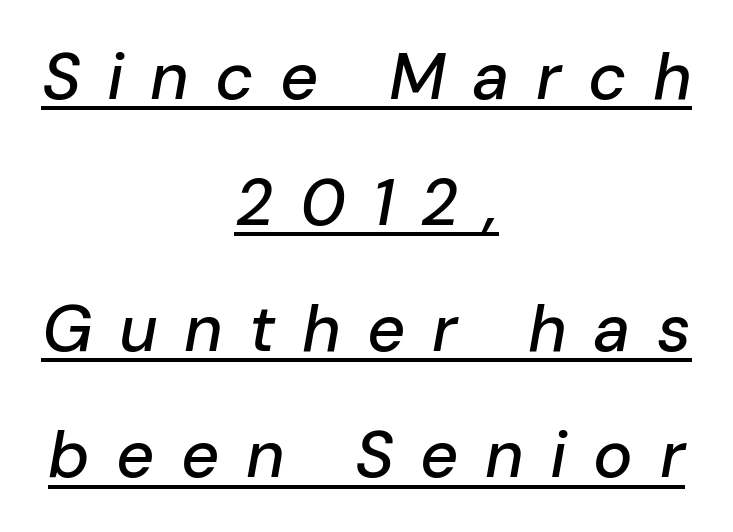
Check the space under the baseline: a stroke is drawn there. Quick note: italic. Horizontal bands of white between lines are thick stripes. The face used here is rendered with a markedly widened letterfit.
